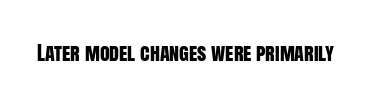
{"italic": "no", "underline": "no", "letter_spacing": "normal", "letter_spacing_em": 0.0, "glyph_px": 20}
